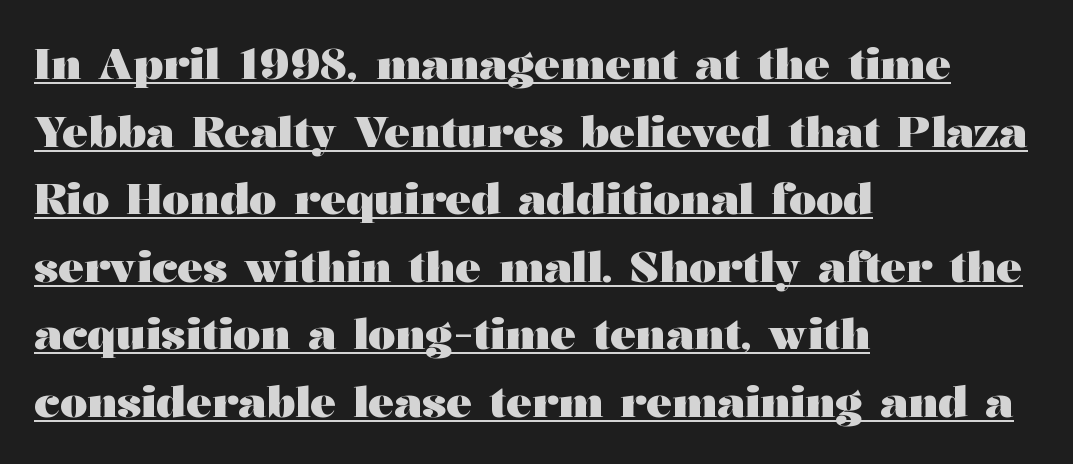
{"serif": "yes", "italic": "no", "bold": "yes", "weight": "heavy", "width": "wide", "stroke_contrast": "medium", "x_height": "medium", "monospaced": "no", "underline": "yes", "align": "left", "line_spacing": "normal", "line_spacing_ratio": 1.57, "letter_spacing": "normal", "letter_spacing_em": 0.0, "glyph_px": 43}
